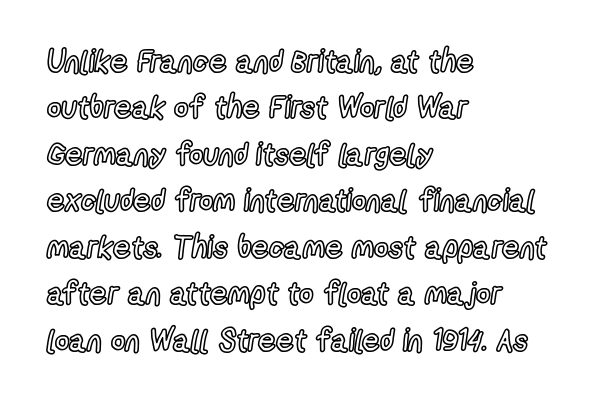
Q: Is the text italic (slanted)? A: Yes.
Q: Is the text underlined? A: No.
Q: How is the paragraph aligned? A: Left-aligned.
Q: Is the spacing between letters normal or unusually wide? A: Normal.
Q: Is the spacing between lines tight, normal or loose? A: Normal.
Q: Width (condensed, normal, or wide)? A: Condensed.
Q: x-height? A: Medium.
Q: Monospaced? A: No.
